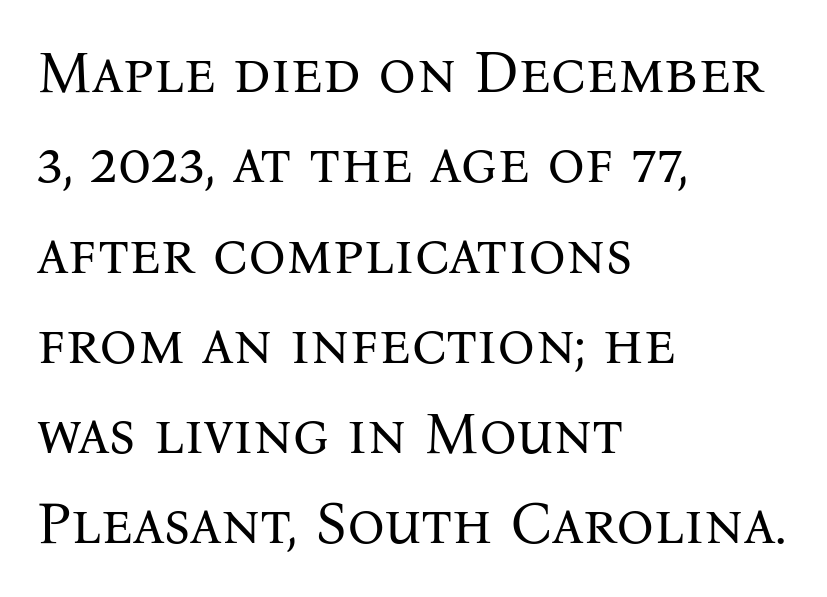
Q: Is the text bold? A: No.
Q: Is the text italic (slanted)? A: No, it is upright.
Q: Is the typeface a serif or a sans-serif typeface? A: Serif.
Q: Is the text underlined? A: No.
Q: How is the paragraph aligned? A: Left-aligned.
Q: Is the spacing between letters normal or unusually wide? A: Normal.
Q: Is the spacing between lines tight, normal or loose? A: Normal.
Q: Width (condensed, normal, or wide)? A: Normal.
Q: Stroke contrast? A: Medium.
Q: x-height? A: Medium.
Q: Monospaced? A: No.
